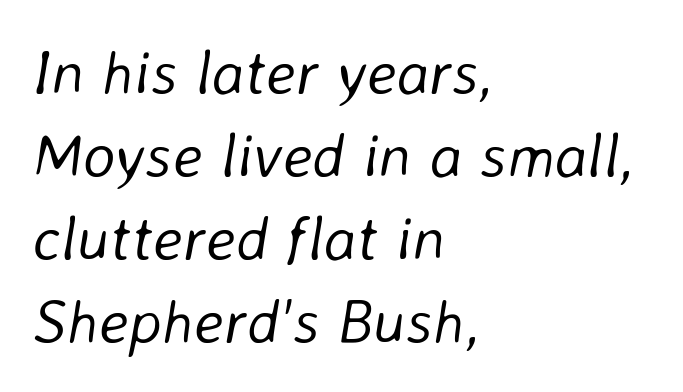
Q: Is the text bold? A: No.
Q: Is the text italic (slanted)? A: Yes, it leans right by about 8 degrees.
Q: Is the text underlined? A: No.
Q: How is the paragraph aligned? A: Left-aligned.
Q: Is the spacing between letters normal or unusually wide? A: Normal.
Q: Is the spacing between lines tight, normal or loose? A: Normal.
Q: Width (condensed, normal, or wide)? A: Normal.
Q: Stroke contrast? A: Low.
Q: x-height? A: Medium.
Q: Monospaced? A: No.
